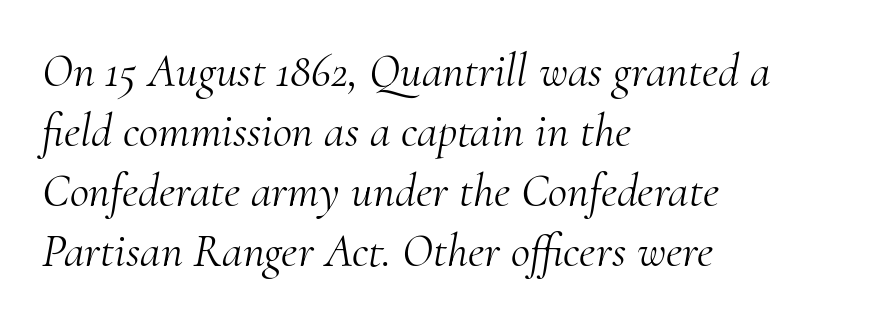
These lines keep a tight, regular rhythm from letter to letter. The foot of each line stays bare and open. A student would call this left alignment; a typographer would say flush left, rag right. A typesetter would label this face a serif. The passage shown stacks its lines at a standard gap. Weight: not bold — regular or lighter.
